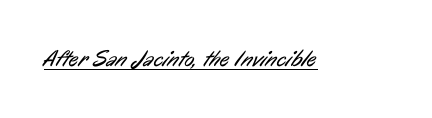
Compared with a typical body face, this is equally light or lighter still. The passage shown has conventional tracking throughout. The string is rendered with underlining switched on.
